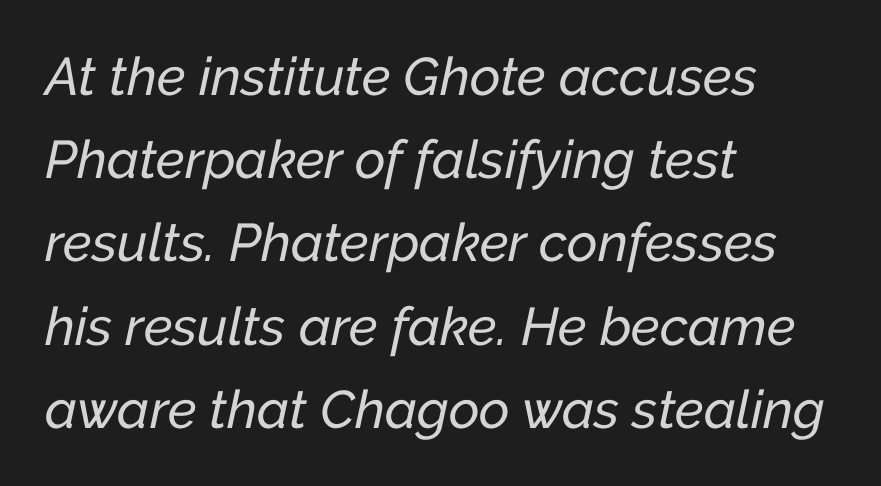
Q: Is the text italic (slanted)? A: Yes, it leans right by about 12 degrees.
Q: Is the text underlined? A: No.
Q: How is the paragraph aligned? A: Left-aligned.
Q: Is the spacing between letters normal or unusually wide? A: Normal.
Q: Is the spacing between lines tight, normal or loose? A: Normal.
Q: Width (condensed, normal, or wide)? A: Normal.
Q: Stroke contrast? A: Low.
Q: x-height? A: Medium.
Q: Monospaced? A: No.
